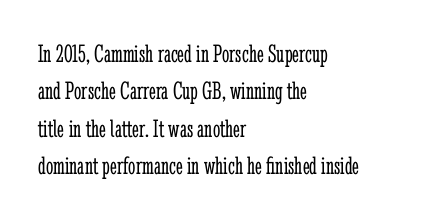
The image shows 26 px text type, upright; set left-aligned, normal line spacing (1.44x), normal letter spacing, not underlined.
